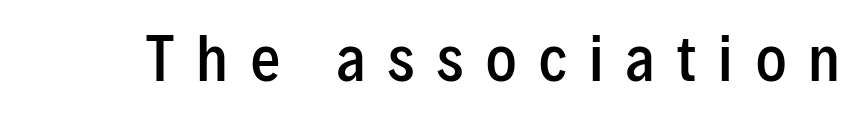
This sample uses a sans-serif face. You can tell it's not italic because the verticals are truly vertical. Decoration check: the copy has no underline. On the weight axis this lands at semibold, roughly 600.
